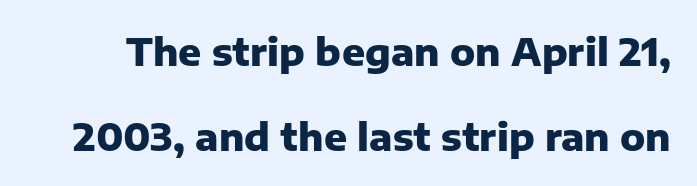
The image shows 38 px heavy sans-serif type, upright; set loose line spacing (2.23x), normal letter spacing, not underlined; low stroke contrast and a medium x-height.
